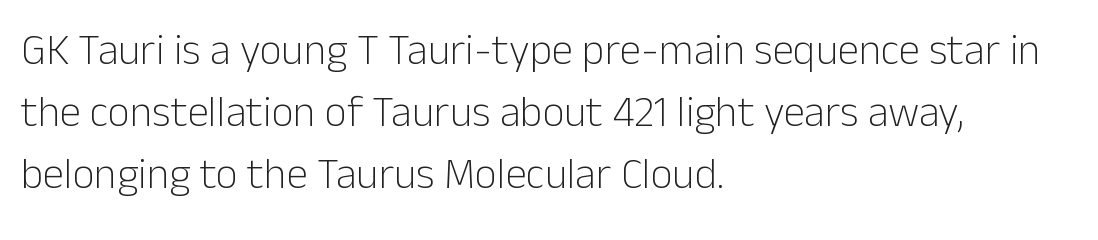
Q: Is the text bold? A: No.
Q: Is the text italic (slanted)? A: No, it is upright.
Q: Is the typeface a serif or a sans-serif typeface? A: Sans-serif.
Q: Is the text underlined? A: No.
Q: How is the paragraph aligned? A: Left-aligned.
Q: Is the spacing between letters normal or unusually wide? A: Normal.
Q: Is the spacing between lines tight, normal or loose? A: Normal.
Q: Width (condensed, normal, or wide)? A: Normal.
Q: Stroke contrast? A: Low.
Q: x-height? A: Medium.
Q: Monospaced? A: No.
